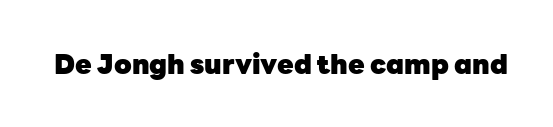
{"italic": "no", "bold": "yes", "underline": "no", "letter_spacing": "normal", "letter_spacing_em": 0.0, "glyph_px": 27}
